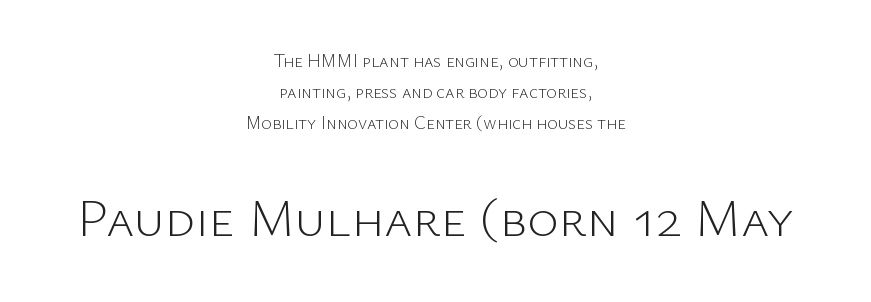
Students, note that the glyphs here touch the page at normal intervals. Lines of text with bare space underneath. The passage shown is typed in a proportional face where columns would drift. Characters remain perfectly vertical along every line. Small over large — that's the arrangement of the two blocks here. Both edges are ragged and mirror each other, which tells us the setting is centered.
